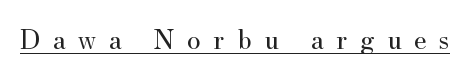
{"serif": "yes", "italic": "no", "bold": "no", "weight": "regular", "width": "normal", "stroke_contrast": "medium", "x_height": "small", "monospaced": "no", "underline": "yes", "letter_spacing": "wide", "letter_spacing_em": 0.43, "glyph_px": 29}
